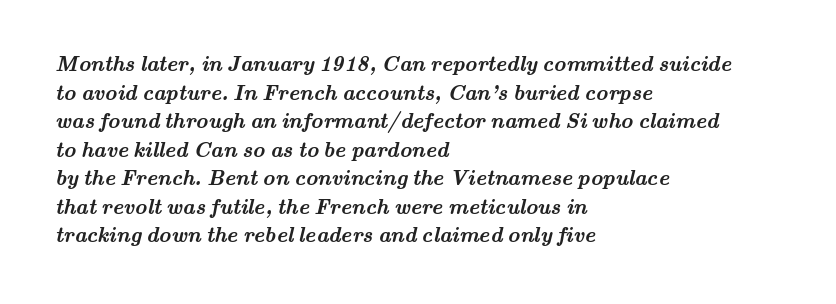
Words float on clear page, feet unadorned. Typesetter's note: full bold, strokes at maximum text heaviness. In terms of letterspacing, this is plain default setting. Every row of glyphs begins at an identical x-position on the left.
